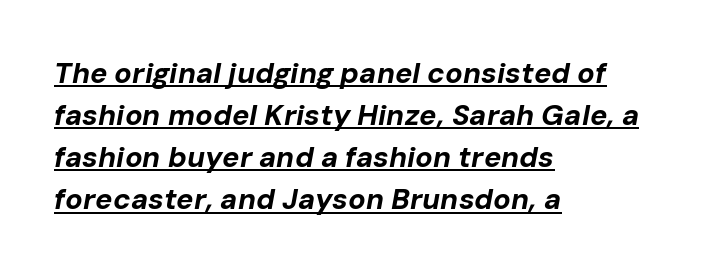
Q: Is the text bold? A: Yes.
Q: Is the text italic (slanted)? A: Yes, it leans right by about 10 degrees.
Q: Is the text underlined? A: Yes.
Q: How is the paragraph aligned? A: Left-aligned.
Q: Is the spacing between letters normal or unusually wide? A: Normal.
Q: Is the spacing between lines tight, normal or loose? A: Normal.
Q: Width (condensed, normal, or wide)? A: Normal.
Q: Stroke contrast? A: Low.
Q: x-height? A: Medium.
Q: Monospaced? A: No.
